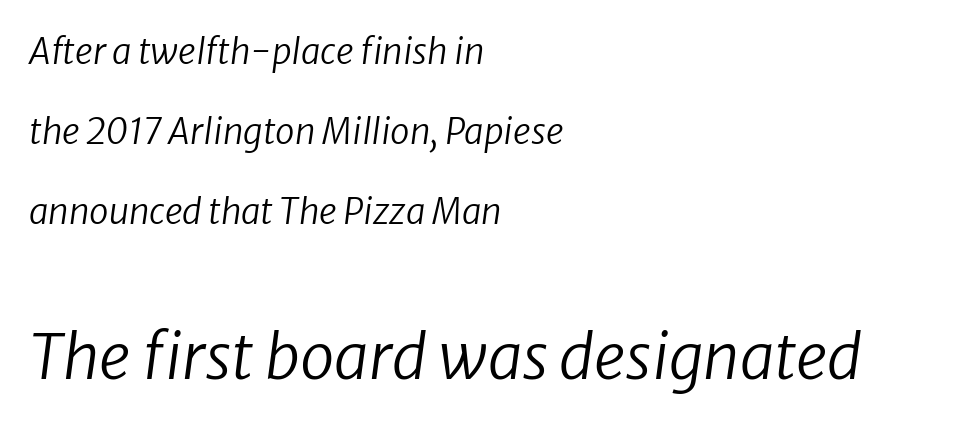
The letters in the lower block stand taller than those in the block above. Between one letter and the next there's only the usual sliver of space. Check the space under the baseline: it is left empty. Where is the straight margin? On the left. Note the varied advance widths — an 'i' is clearly narrower than an 'm'. This rendering employs a face without finishing strokes, i.e., a sans-serif.
